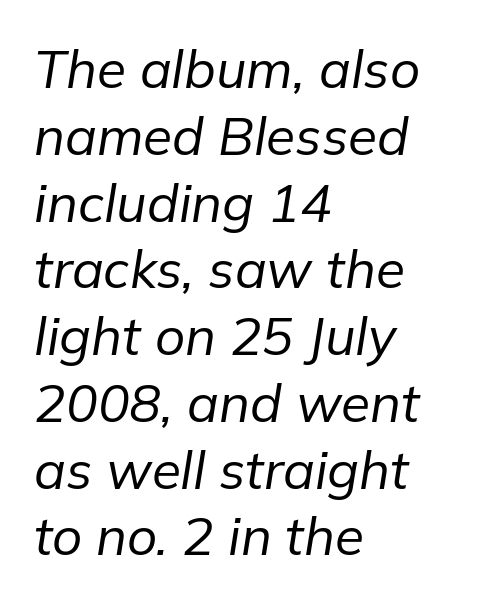
Q: Is the text bold? A: No.
Q: Is the text italic (slanted)? A: Yes, it leans right by about 9 degrees.
Q: Is the text underlined? A: No.
Q: How is the paragraph aligned? A: Left-aligned.
Q: Is the spacing between letters normal or unusually wide? A: Normal.
Q: Is the spacing between lines tight, normal or loose? A: Normal.
Q: Width (condensed, normal, or wide)? A: Normal.
Q: Stroke contrast? A: Low.
Q: x-height? A: Medium.
Q: Monospaced? A: No.
